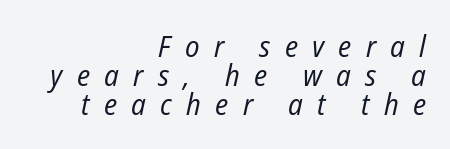
The strip under each line holds only bare page. Line spacing here is tight. Tracking here is generous; glyphs stand well apart from one another. A typesetter would mark this as italic. Each letter keeps its own natural width here, so spacing adapts to shape. The paragraph has a hard right edge and a soft left edge.
